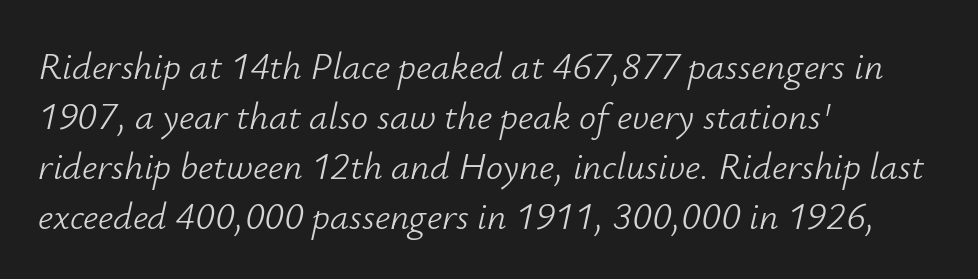
Q: Is the text bold? A: No.
Q: Is the text italic (slanted)? A: Yes, it leans right by about 12 degrees.
Q: Is the text underlined? A: No.
Q: How is the paragraph aligned? A: Left-aligned.
Q: Is the spacing between letters normal or unusually wide? A: Normal.
Q: Is the spacing between lines tight, normal or loose? A: Normal.
Q: Width (condensed, normal, or wide)? A: Normal.
Q: Stroke contrast? A: Low.
Q: x-height? A: Small.
Q: Monospaced? A: No.
